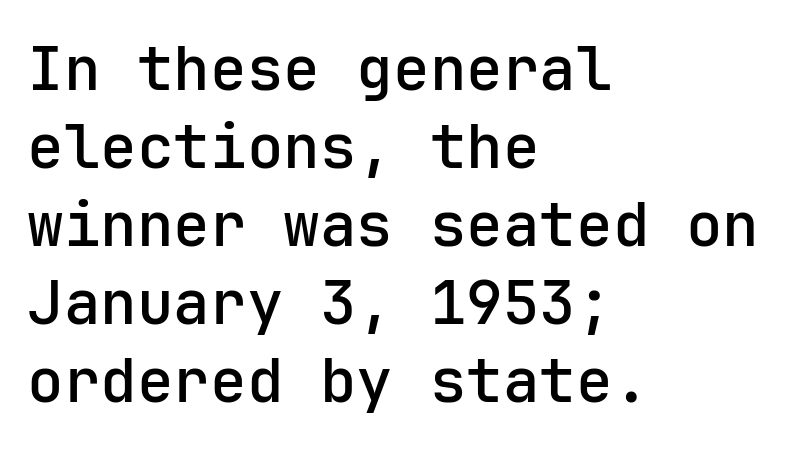
The lines are quadded left. No word sits above an underline. A typesetter would call this leading conventional body-copy spacing. Caption: standard tracking, unaltered.
